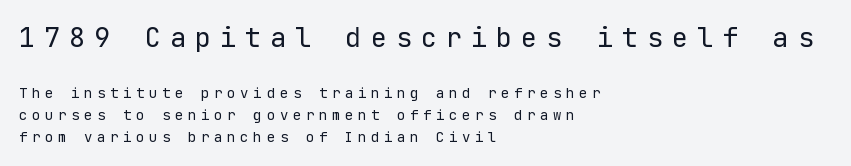
Q: Is the text bold? A: No.
Q: Is the text italic (slanted)? A: No, it is upright.
Q: Is the text underlined? A: No.
Q: How is the paragraph aligned? A: Left-aligned.
Q: Is the spacing between letters normal or unusually wide? A: Unusually wide.
Q: Is the spacing between lines tight, normal or loose? A: Normal.
Q: Which block of text is set in a larger size, the first (top) or the second (bottom)? A: The first (top) one.
